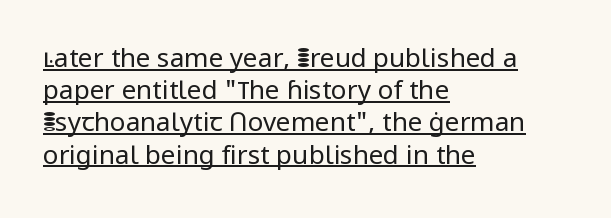
{"italic": "no", "bold": "no", "underline": "yes", "align": "left", "line_spacing_ratio": 1.24, "letter_spacing": "normal", "letter_spacing_em": 0.0, "glyph_px": 26}
